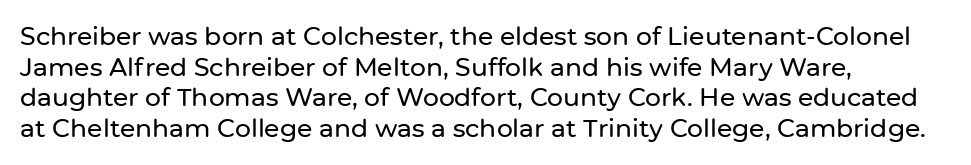
{"italic": "no", "underline": "no", "align": "left", "line_spacing_ratio": 1.23, "letter_spacing": "normal", "letter_spacing_em": 0.0, "glyph_px": 25}
